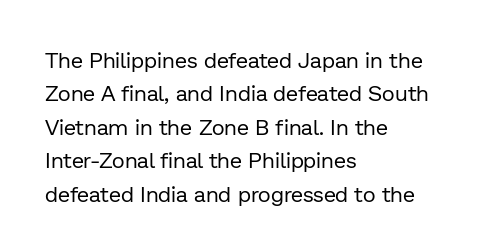
{"italic": "no", "bold": "no", "underline": "no", "align": "left", "line_spacing": "normal", "line_spacing_ratio": 1.52, "letter_spacing": "normal", "letter_spacing_em": 0.0, "glyph_px": 22}
